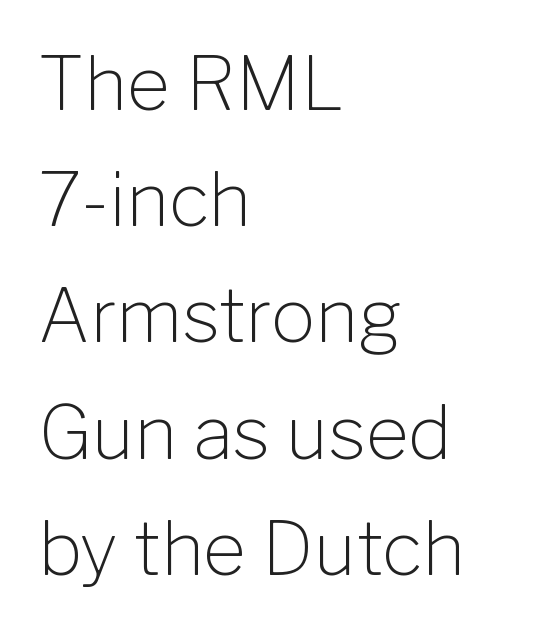
{"serif": "no", "italic": "no", "bold": "no", "weight": "light", "width": "normal", "stroke_contrast": "low", "x_height": "medium", "monospaced": "no", "underline": "no", "align": "left", "line_spacing": "normal", "line_spacing_ratio": 1.57, "letter_spacing": "normal", "letter_spacing_em": 0.0, "glyph_px": 74}
